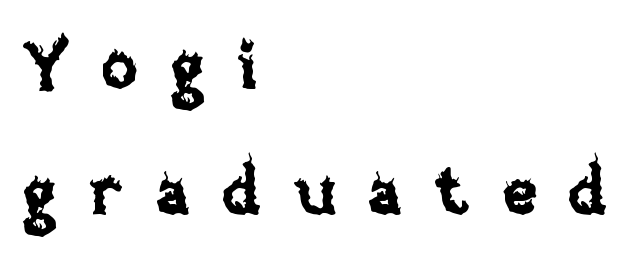
The image shows 66 px text type, upright; set left-aligned, loose line spacing (1.91x), unusually wide letter spacing (+0.48 em), not underlined; low stroke contrast and a large x-height.
